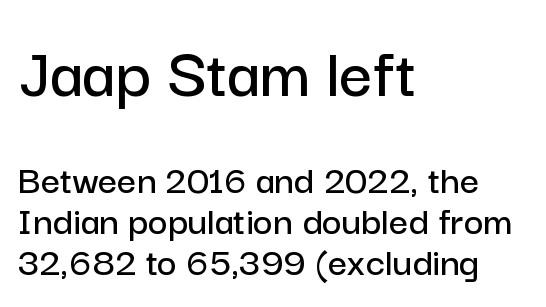
Q: Is the text italic (slanted)? A: No, it is upright.
Q: Is the typeface a serif or a sans-serif typeface? A: Sans-serif.
Q: Is the text underlined? A: No.
Q: How is the paragraph aligned? A: Left-aligned.
Q: Is the spacing between letters normal or unusually wide? A: Normal.
Q: Is the spacing between lines tight, normal or loose? A: Tight.
Q: Which block of text is set in a larger size, the first (top) or the second (bottom)? A: The first (top) one.
Q: Width (condensed, normal, or wide)? A: Normal.
Q: Stroke contrast? A: Low.
Q: x-height? A: Medium.
Q: Monospaced? A: No.
